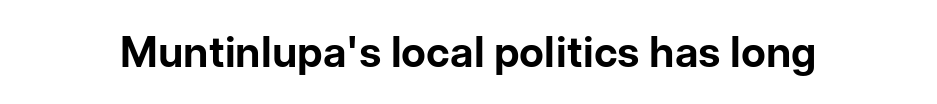
The image shows 42 px bold sans-serif type, upright; set normal letter spacing, not underlined; low stroke contrast and a medium x-height.
